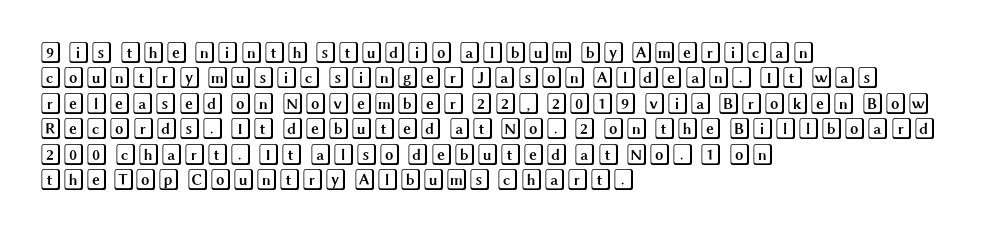
{"italic": "no", "underline": "no", "align": "left", "line_spacing_ratio": 1.21, "letter_spacing": "normal", "letter_spacing_em": 0.0, "glyph_px": 21}
